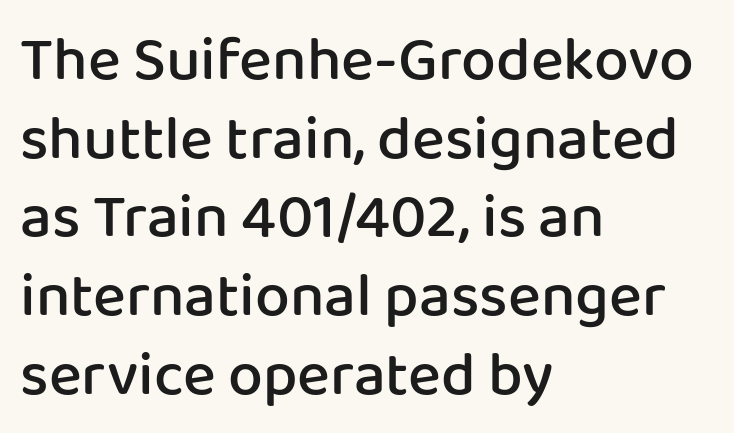
Q: Is the text bold? A: Semi-bold.
Q: Is the text italic (slanted)? A: No, it is upright.
Q: Is the typeface a serif or a sans-serif typeface? A: Sans-serif.
Q: Is the text underlined? A: No.
Q: How is the paragraph aligned? A: Left-aligned.
Q: Is the spacing between letters normal or unusually wide? A: Normal.
Q: Is the spacing between lines tight, normal or loose? A: Normal.
Q: Width (condensed, normal, or wide)? A: Normal.
Q: Stroke contrast? A: Low.
Q: x-height? A: Medium.
Q: Monospaced? A: No.
